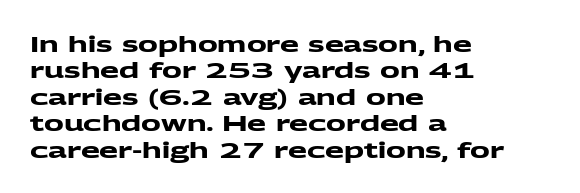
The image shows 22 px bold type; set left-aligned, line spacing 1.2x, normal letter spacing, not underlined.
